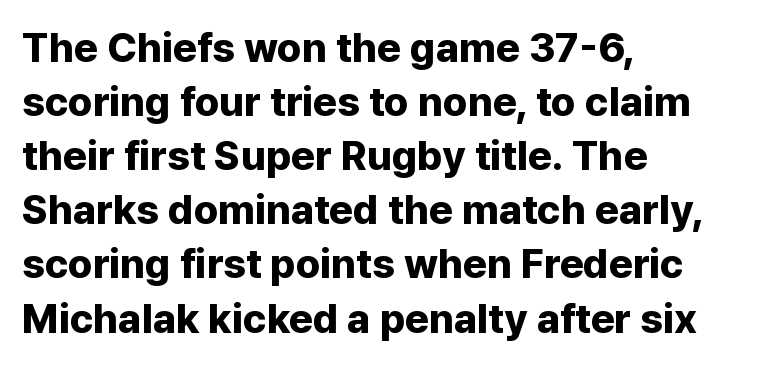
Q: Is the text bold? A: Yes.
Q: Is the text italic (slanted)? A: No, it is upright.
Q: Is the typeface a serif or a sans-serif typeface? A: Sans-serif.
Q: Is the text underlined? A: No.
Q: How is the paragraph aligned? A: Left-aligned.
Q: Is the spacing between letters normal or unusually wide? A: Normal.
Q: Is the spacing between lines tight, normal or loose? A: Normal.
Q: Width (condensed, normal, or wide)? A: Normal.
Q: Stroke contrast? A: Low.
Q: x-height? A: Medium.
Q: Monospaced? A: No.
